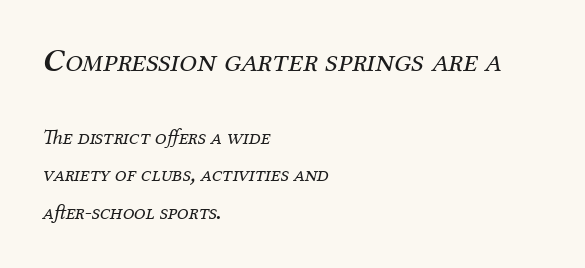
The image shows 32 px regular-weight serif type, italic (leaning right); set left-aligned, line spacing 1.79x, normal letter spacing, not underlined; the first (top) block is 1.52x larger; medium stroke contrast and a medium x-height.
